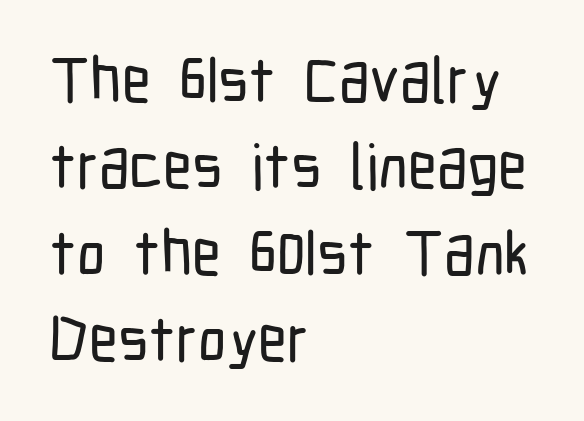
The image shows 63 px condensed sans-serif type, upright; set left-aligned, normal line spacing (1.37x), normal letter spacing, not underlined; low stroke contrast and a medium x-height.
